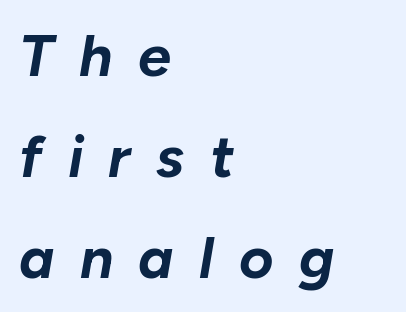
Note the varied advance widths — an 'i' is clearly narrower than an 'm'. Plenty of ink on the page — the face is bold. In CSS terms this would be text-align: left. The horizontal fit of the characters is loose and conspicuously gappy. Would a proofreader flag this as italicized? Yes. Type without underlining.
